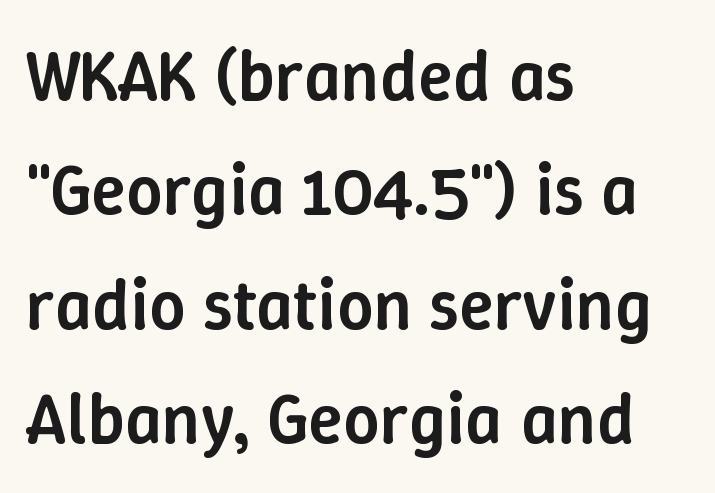
Q: Is the text bold? A: Semi-bold.
Q: Is the text italic (slanted)? A: No, it is upright.
Q: Is the text underlined? A: No.
Q: How is the paragraph aligned? A: Left-aligned.
Q: Is the spacing between letters normal or unusually wide? A: Normal.
Q: Is the spacing between lines tight, normal or loose? A: Normal.
Q: Width (condensed, normal, or wide)? A: Normal.
Q: Stroke contrast? A: Low.
Q: x-height? A: Medium.
Q: Monospaced? A: No.
